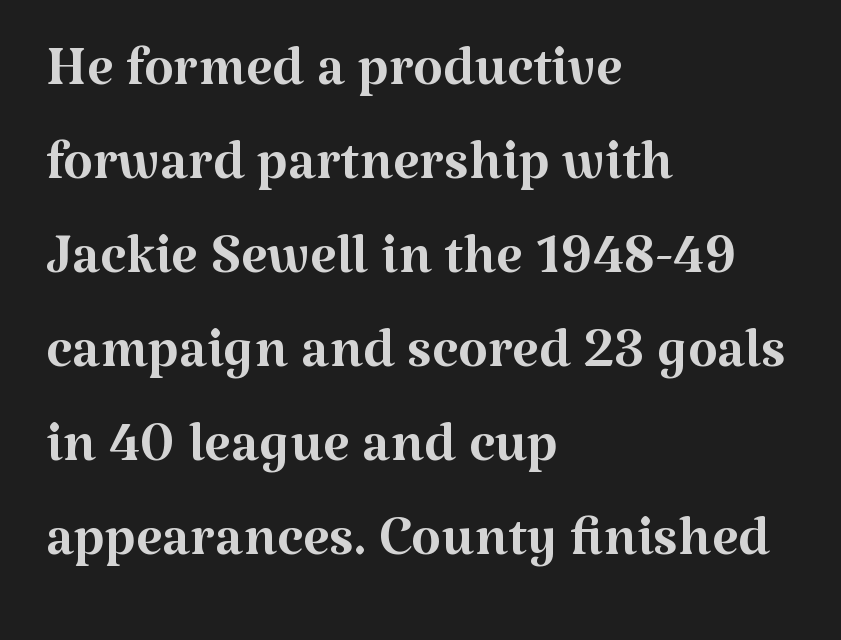
Just letters on the line, the space beneath them empty. Examine the stroke ends and you'll spot serifs. Each line starts at the same left margin while the right side varies. Is the letter spacing exaggerated? No — it looks like the ordinary default. Varying glyph widths throughout — classic text-font behaviour.
